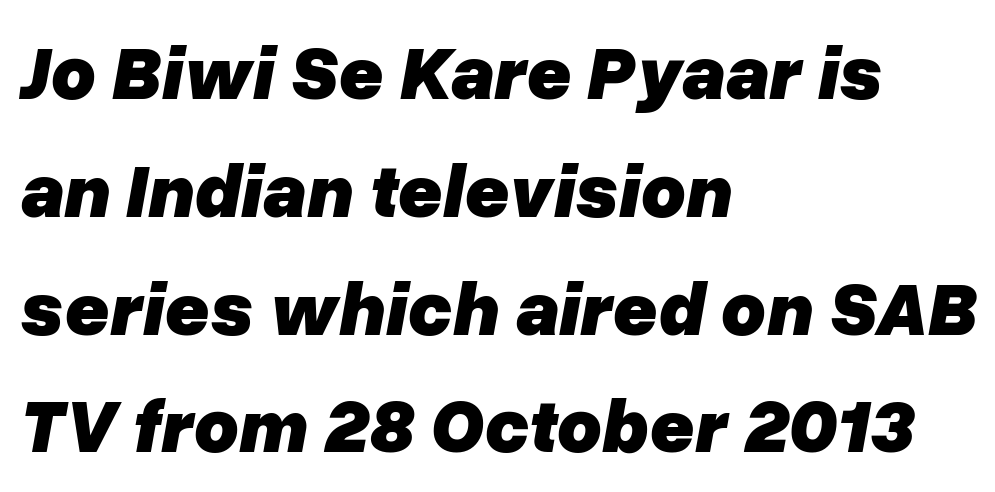
Horizontally, the lines are justified to the leading edge only. Does the lettering tilt? It does — this is italic. Quick note: underline off. The lines sit at an ordinary, default distance from one another. You could not count columns in this text — the font is proportionally spaced.
